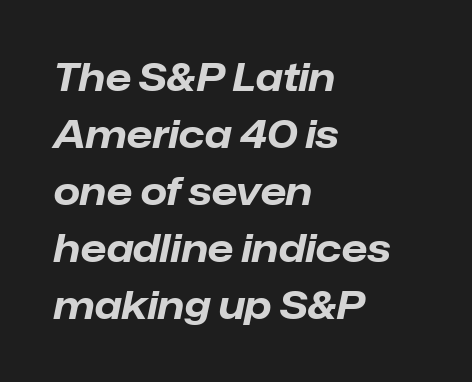
{"italic": "yes", "lean": "right", "slant_degrees": 12, "bold": "yes", "weight": "bold", "width": "normal", "stroke_contrast": "low", "x_height": "medium", "monospaced": "no", "underline": "no", "align": "left", "line_spacing": "normal", "line_spacing_ratio": 1.5, "letter_spacing": "normal", "letter_spacing_em": 0.0, "glyph_px": 38}
